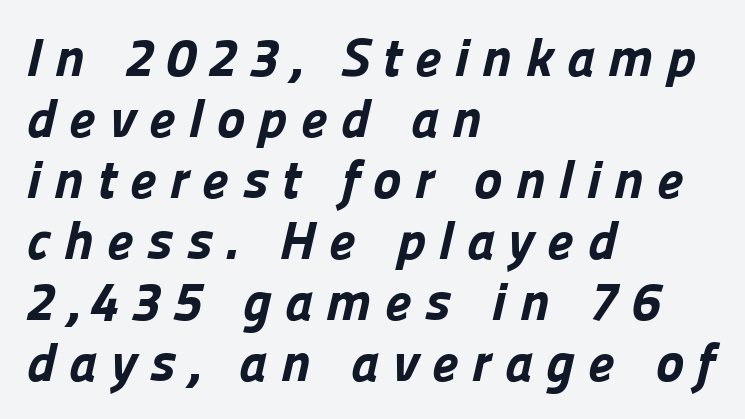
The image shows 54 px bold sans-serif type; set left-aligned, tight line spacing (1.13x), unusually wide letter spacing (+0.24 em), not underlined; low stroke contrast and a medium x-height.
